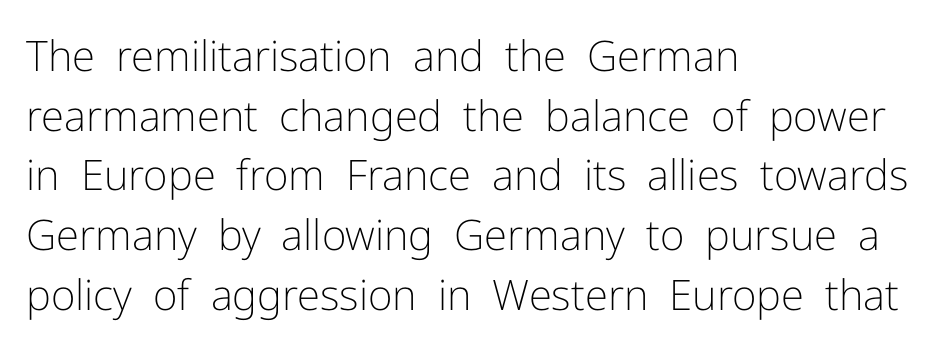
Alignment: flush left. Serifs: no, the terminals of the letterforms are clean. A typesetter would call this proportional, since set widths differ per character. Italic? Not at all — the glyphs are vertical. Weight class: somewhere from thin through regular. The designer left line spacing at the default.
